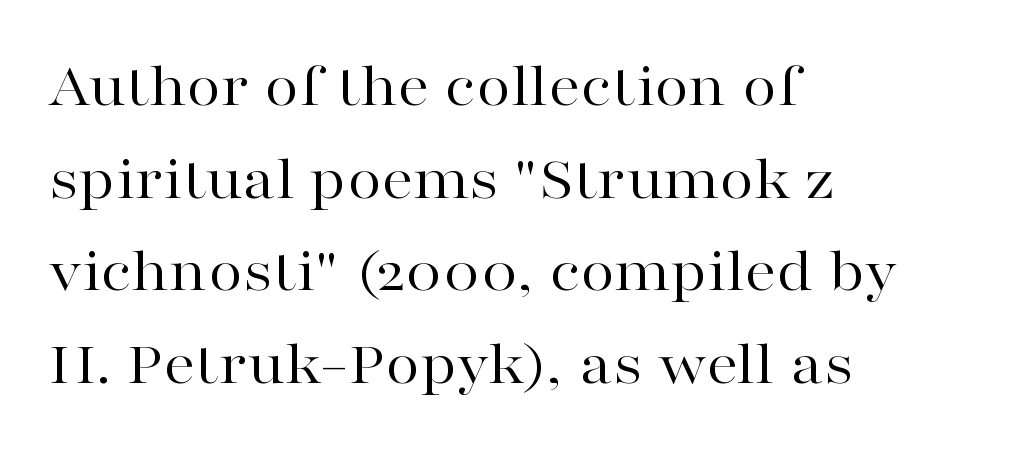
The image shows 63 px regular-weight, wide serif type, upright; set left-aligned, normal line spacing (1.47x), normal letter spacing, not underlined; high stroke contrast and a medium x-height.
